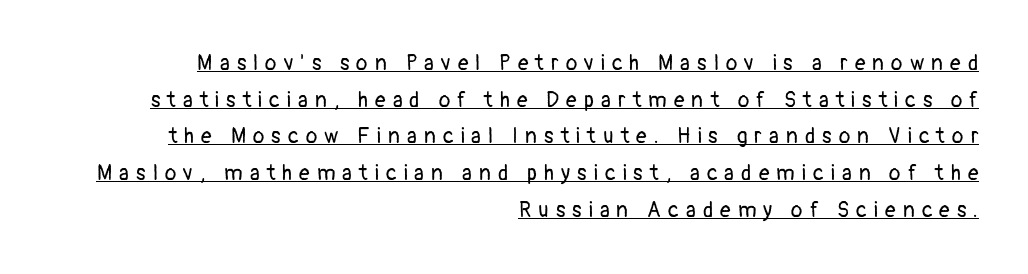
Q: Is the text bold? A: No.
Q: Is the text italic (slanted)? A: No, it is upright.
Q: Is the text underlined? A: Yes.
Q: How is the paragraph aligned? A: Right-aligned.
Q: Is the spacing between letters normal or unusually wide? A: Unusually wide.
